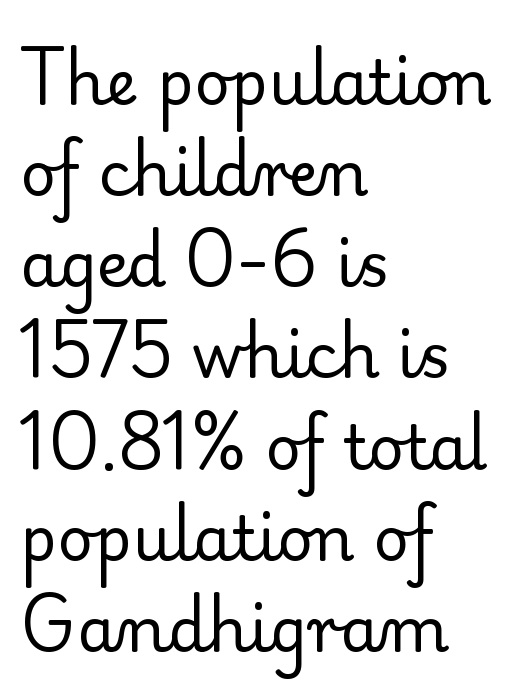
The letterforms sit shoulder to shoulder at normal distance. Letters have the restrained weight of plain body copy at most. Rows of type keep a routine distance in the vertical direction. The paragraph has a hard left edge and a soft right edge. Descenders are the only things crossing below the line. Each letter keeps its own natural width here, so spacing adapts to shape.
